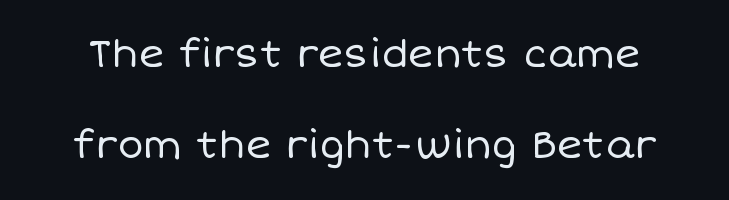
Q: Is the text bold? A: No.
Q: Is the text italic (slanted)? A: No, it is upright.
Q: Is the text underlined? A: No.
Q: Is the spacing between letters normal or unusually wide? A: Normal.
Q: Is the spacing between lines tight, normal or loose? A: Loose.
Q: Width (condensed, normal, or wide)? A: Normal.
Q: Stroke contrast? A: Low.
Q: x-height? A: Large.
Q: Monospaced? A: No.
